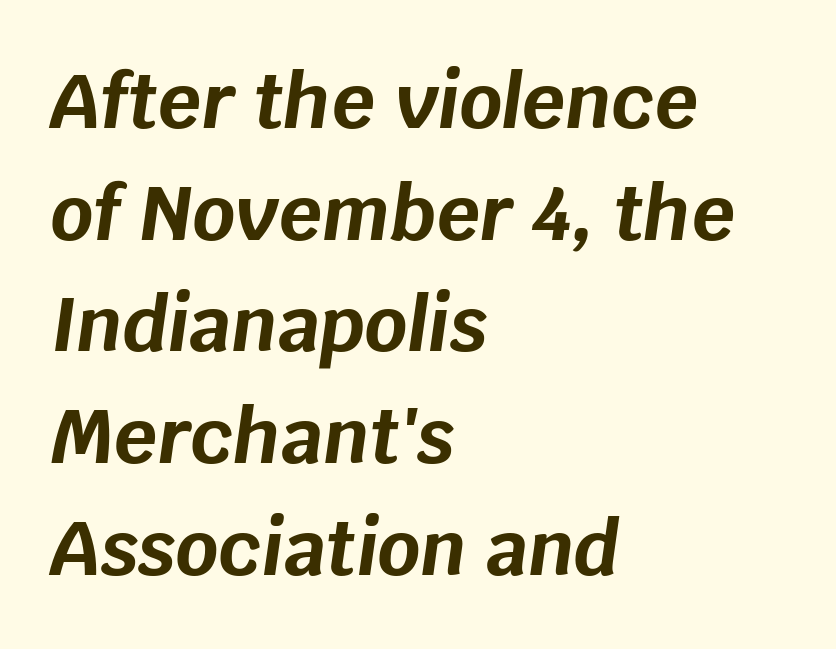
The image shows 75 px bold type, italic (leaning right); set left-aligned, normal line spacing (1.49x), normal letter spacing, not underlined; low stroke contrast and a large x-height.
